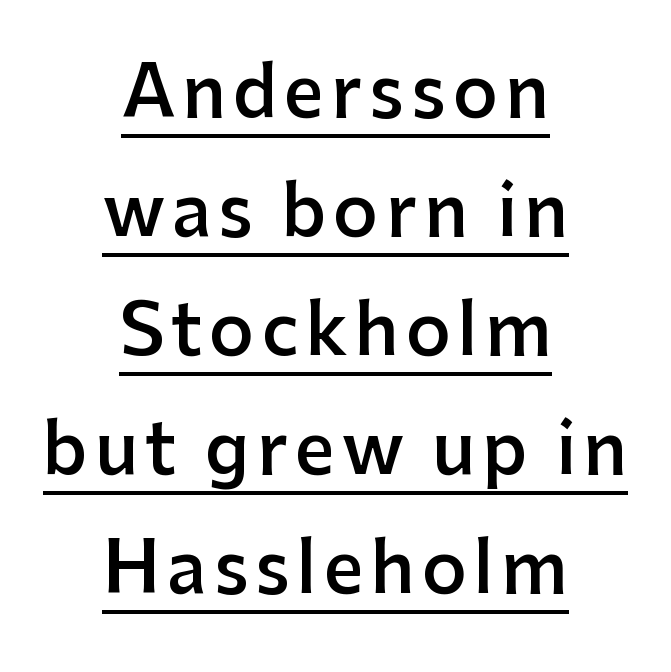
The image shows 70 px semibold sans-serif type, upright; set centered, normal line spacing (1.7x), underlined; low stroke contrast and a medium x-height.
